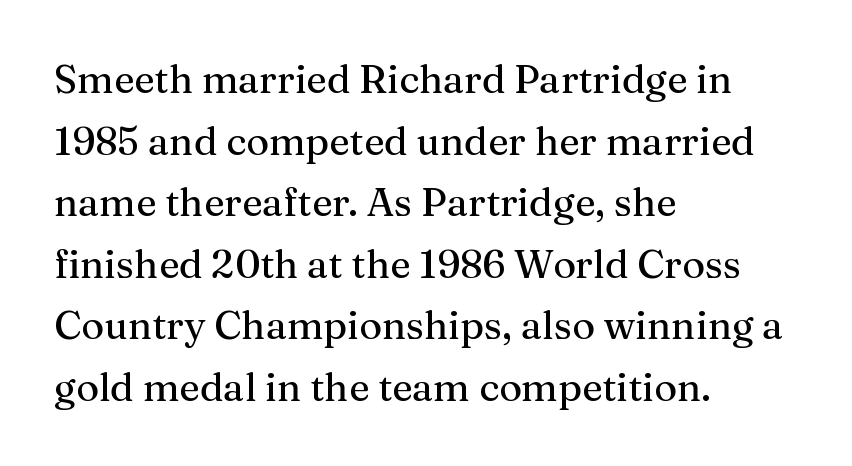
Q: Is the text italic (slanted)? A: No, it is upright.
Q: Is the typeface a serif or a sans-serif typeface? A: Serif.
Q: Is the text underlined? A: No.
Q: How is the paragraph aligned? A: Left-aligned.
Q: Is the spacing between letters normal or unusually wide? A: Normal.
Q: Is the spacing between lines tight, normal or loose? A: Normal.
Q: Width (condensed, normal, or wide)? A: Normal.
Q: Stroke contrast? A: Medium.
Q: x-height? A: Medium.
Q: Monospaced? A: No.
